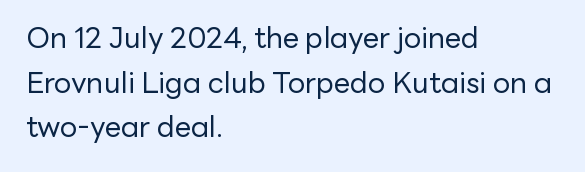
You could not count columns in this text — the font is proportionally spaced. The space directly below the letters is spotless. Compared with a centered layout, this one pins lines to the left instead. The font family rendered here belongs to the sans-serif group.
